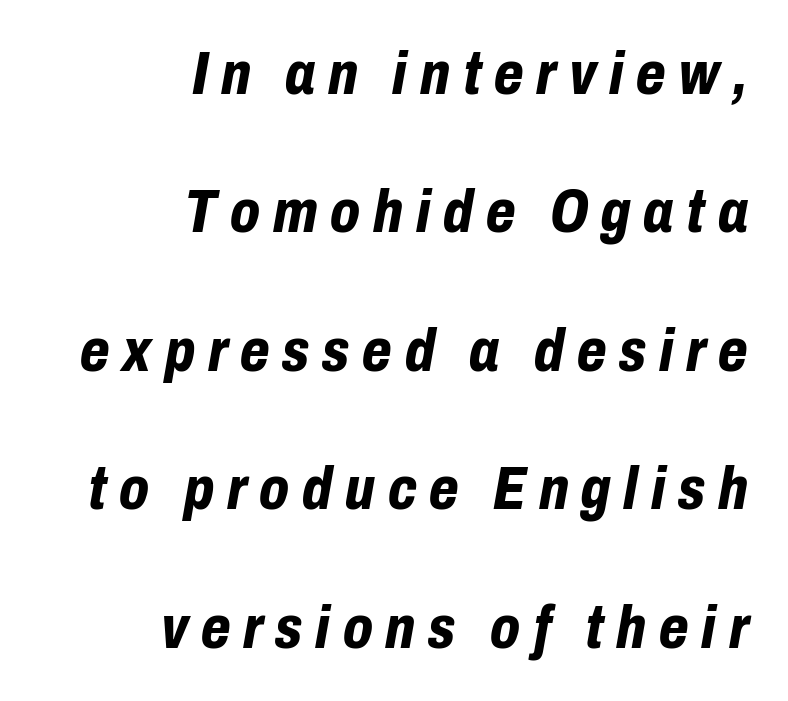
This sample has the flowing, uneven cadence of proportional lettering. The compositor pushed each line to the right boundary. These lines carry a lot of weight — the face is fully bold. The typography opts for an oblique posture over an upright one. Someone cranked the tracking dial way up on this one.
